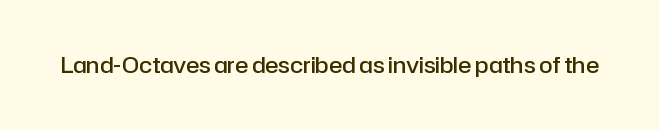
{"italic": "no", "bold": "semi", "underline": "no", "letter_spacing": "normal", "letter_spacing_em": 0.0, "glyph_px": 22}
